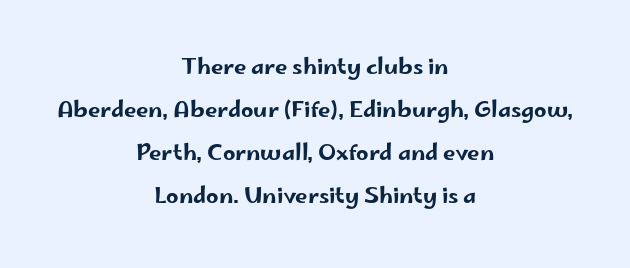
Compared with typical body copy, the letter spacing here is the same. Compared with typical paragraphs, the rows here are farther apart. Italic: no, the glyphs are upright roman. The passage is arranged like a title page — every line centered. Check under the words: just untouched page.
